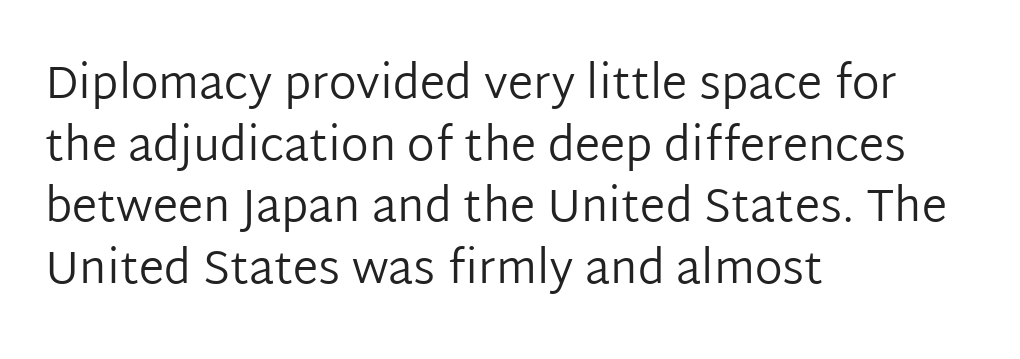
{"serif": "no", "italic": "no", "bold": "no", "weight": "regular", "width": "normal", "stroke_contrast": "low", "x_height": "medium", "monospaced": "no", "underline": "no", "align": "left", "line_spacing": "normal", "line_spacing_ratio": 1.34, "letter_spacing": "normal", "letter_spacing_em": 0.0, "glyph_px": 46}
